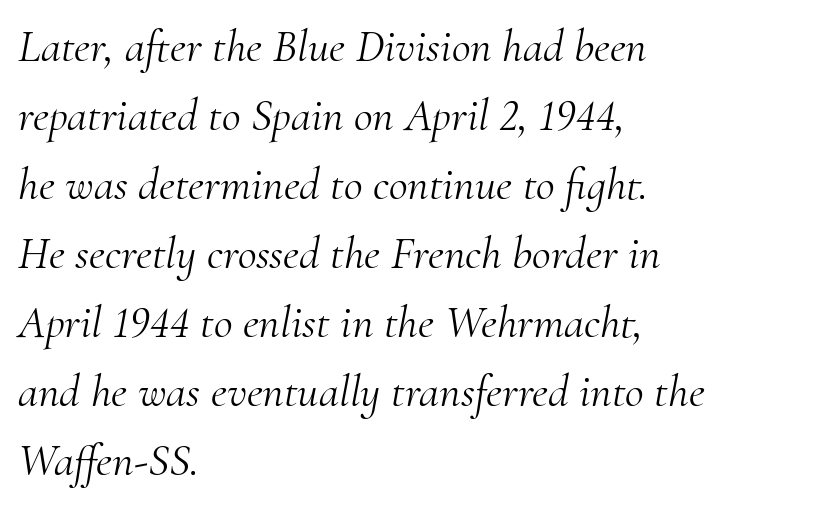
{"serif": "yes", "italic": "yes", "lean": "right", "slant_degrees": 10, "bold": "no", "weight": "light", "width": "normal", "stroke_contrast": "medium", "x_height": "small", "monospaced": "no", "underline": "no", "align": "left", "line_spacing": "normal", "line_spacing_ratio": 1.5, "letter_spacing": "normal", "letter_spacing_em": 0.0, "glyph_px": 46}
